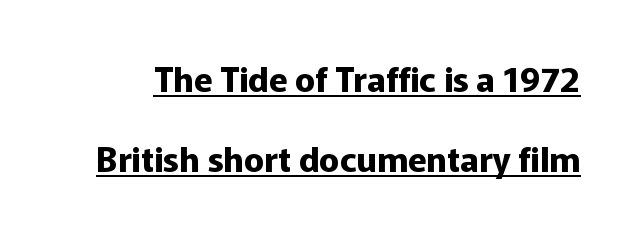
Students, this is bold: see how much ink each stroke carries. These lines were composed using upright roman letters. Whoever set this chose breathing room over compactness in the vertical rhythm. Quick note: underline on. The text was rendered using a sans face with plain stroke endings.
